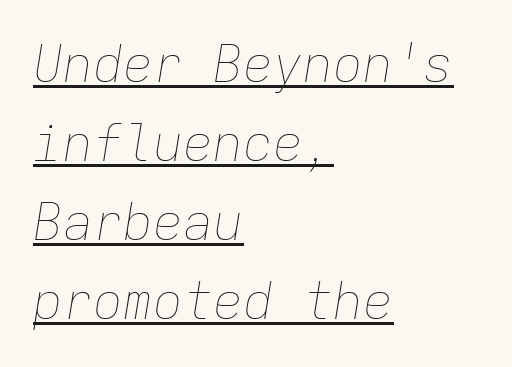
The image shows 50 px thin type, italic (leaning right), monospaced; set left-aligned, normal line spacing (1.58x), normal letter spacing, underlined; low stroke contrast and a medium x-height.
